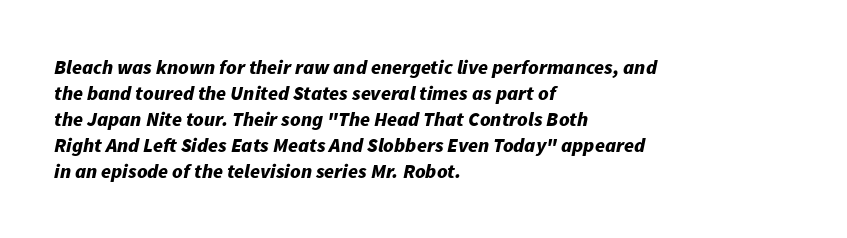
Q: Is the text bold? A: Yes.
Q: Is the text italic (slanted)? A: Yes, it leans right by about 11 degrees.
Q: Is the text underlined? A: No.
Q: How is the paragraph aligned? A: Left-aligned.
Q: Is the spacing between letters normal or unusually wide? A: Normal.
Q: Is the spacing between lines tight, normal or loose? A: Normal.
